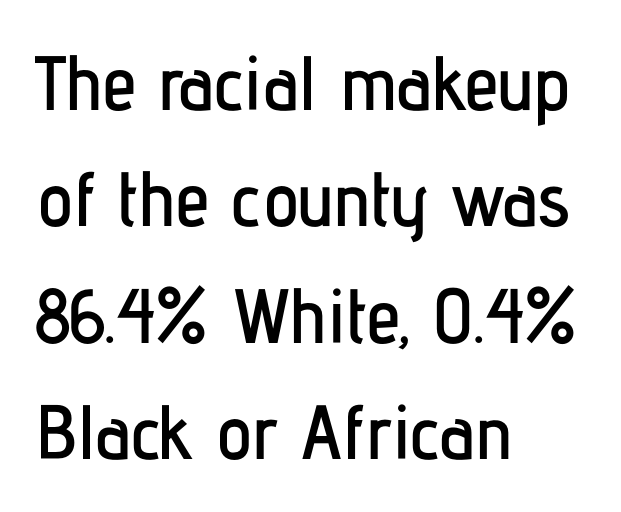
{"serif": "no", "italic": "no", "width": "condensed", "stroke_contrast": "low", "x_height": "medium", "monospaced": "no", "underline": "no", "align": "left", "line_spacing": "normal", "line_spacing_ratio": 1.51, "letter_spacing": "normal", "letter_spacing_em": 0.0, "glyph_px": 77}
